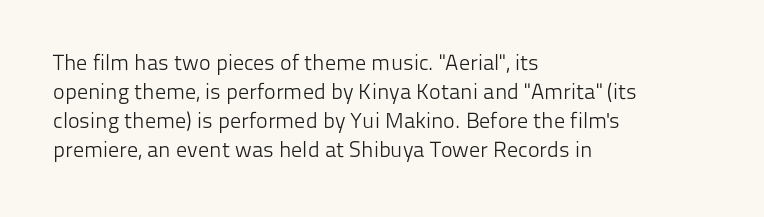
The image shows 22 px text type, upright; set left-aligned, normal line spacing (1.32x), normal letter spacing, not underlined.
